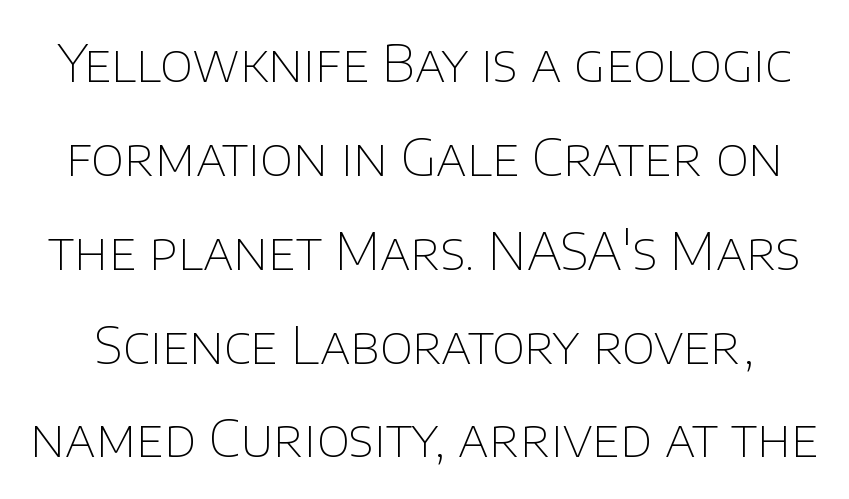
Check the space under the baseline: it is left empty. Is the stroke heavy? The answer is a plain regular-or-lighter. Honestly, the letter spacing is just normal — you wouldn't notice it. You could not count columns in this text — the font is proportionally spaced. The glyphs in this specimen are sans serif.
